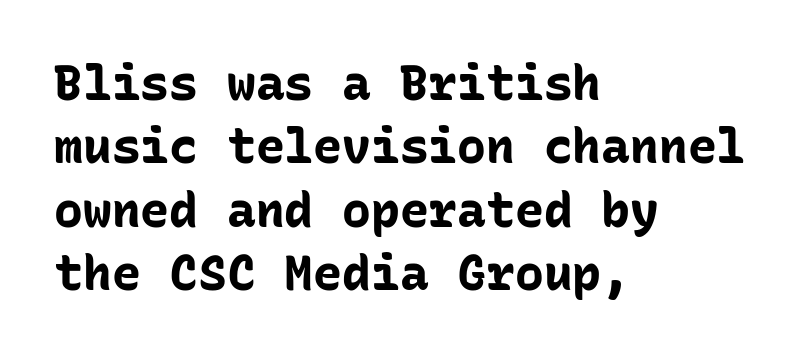
Q: Is the text bold? A: Yes.
Q: Is the text italic (slanted)? A: No, it is upright.
Q: Is the typeface a serif or a sans-serif typeface? A: Sans-serif.
Q: Is the text underlined? A: No.
Q: How is the paragraph aligned? A: Left-aligned.
Q: Is the spacing between letters normal or unusually wide? A: Normal.
Q: Is the spacing between lines tight, normal or loose? A: Normal.
Q: Width (condensed, normal, or wide)? A: Normal.
Q: Stroke contrast? A: Low.
Q: x-height? A: Medium.
Q: Monospaced? A: Yes.
